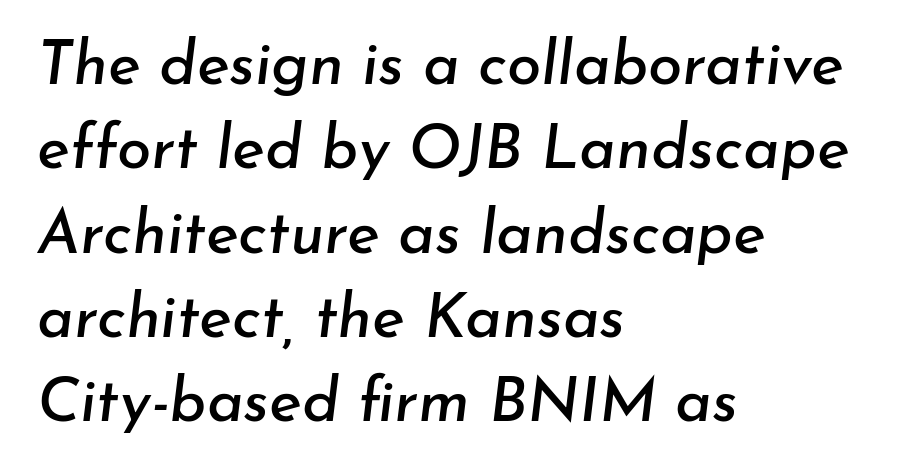
The image shows 62 px text type, italic (leaning right); set left-aligned, normal line spacing (1.36x), normal letter spacing, not underlined; low stroke contrast and a small x-height.
